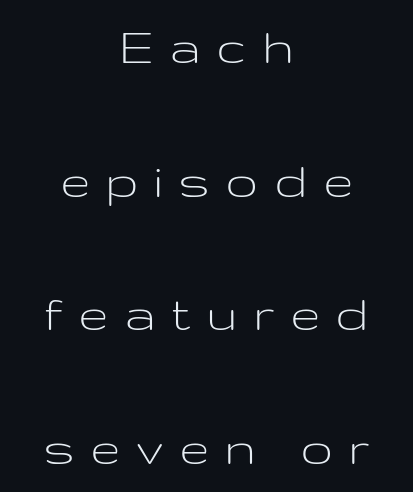
The image shows 55 px light, wide sans-serif type, upright; set centered, loose line spacing (2.43x), unusually wide letter spacing (+0.28 em), not underlined; low stroke contrast and a medium x-height.
